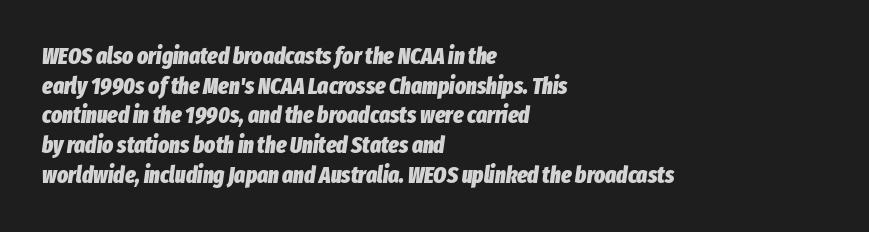
{"italic": "yes", "lean": "right", "slant_degrees": 8, "bold": "yes", "underline": "no", "align": "left", "line_spacing": "normal", "line_spacing_ratio": 1.29, "letter_spacing": "normal", "letter_spacing_em": 0.0, "glyph_px": 23}
